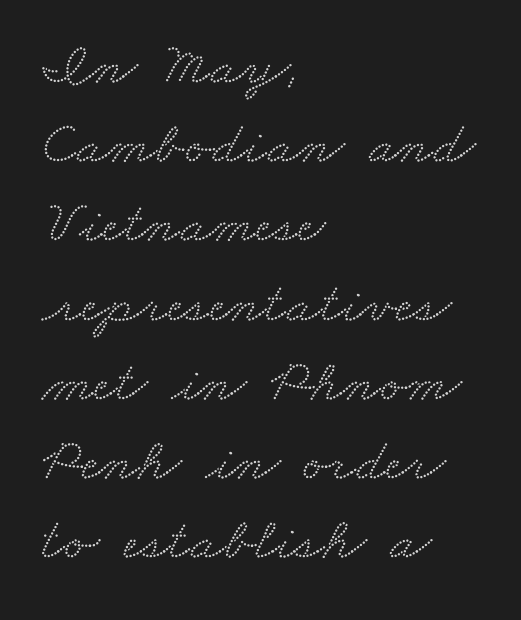
Q: Is the typeface a serif or a sans-serif typeface? A: Serif.
Q: Is the text underlined? A: No.
Q: How is the paragraph aligned? A: Left-aligned.
Q: Is the spacing between letters normal or unusually wide? A: Normal.
Q: Is the spacing between lines tight, normal or loose? A: Normal.
Q: Width (condensed, normal, or wide)? A: Wide.
Q: Stroke contrast? A: Medium.
Q: x-height? A: Small.
Q: Monospaced? A: No.
